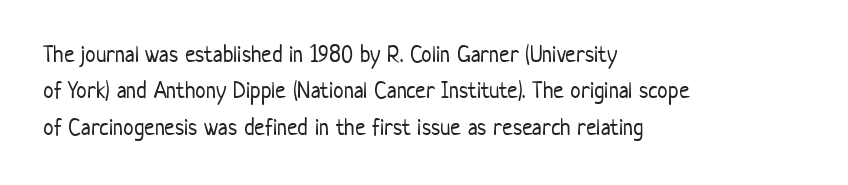
The image shows 24 px text type, upright; set left-aligned, normal line spacing (1.52x), normal letter spacing, not underlined.
